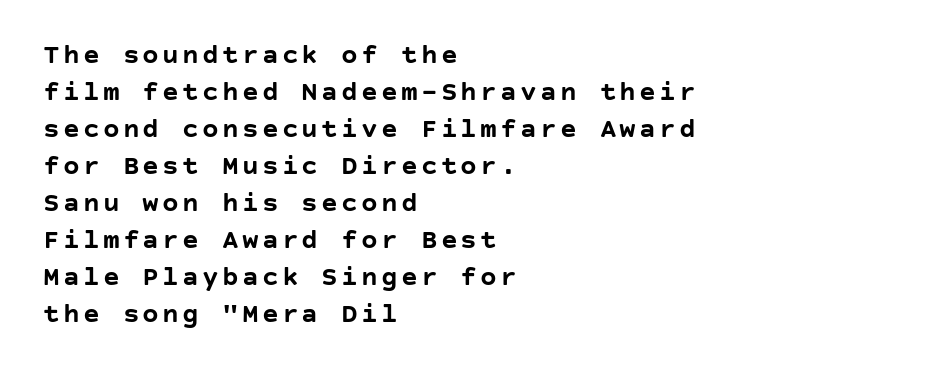
{"serif": "no", "italic": "no", "bold": "yes", "weight": "semibold", "width": "normal", "stroke_contrast": "low", "x_height": "large", "underline": "no", "align": "left", "line_spacing": "normal", "line_spacing_ratio": 1.32, "glyph_px": 28}
